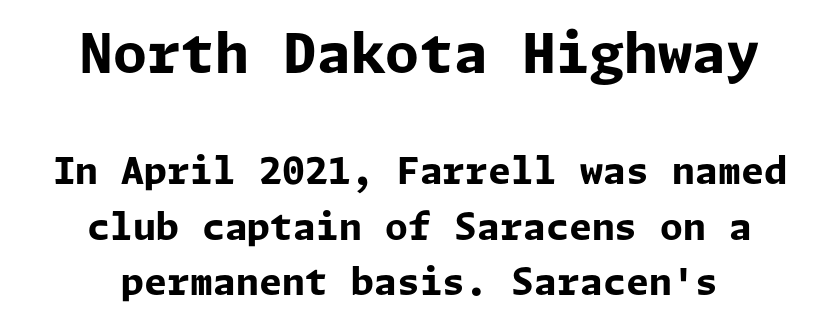
Glance below the letters and you will spot only blank space. Every stem runs plumb, perpendicular to the baseline. The characters look thick and weighty, a clear bold. Compared with typical paragraphs, the rows here are spaced about the same. The letters in the upper block stand taller than those in the block below. Letter spacing: default.
